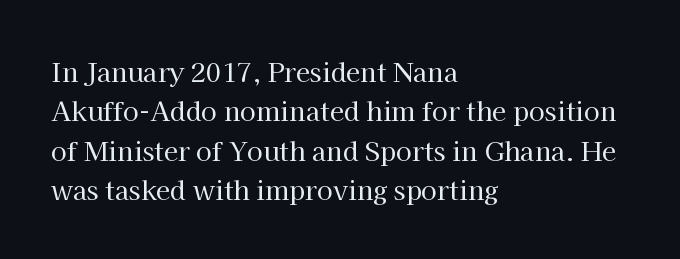
The image shows 26 px text type, upright; set left-aligned, normal line spacing (1.51x), normal letter spacing, not underlined.
